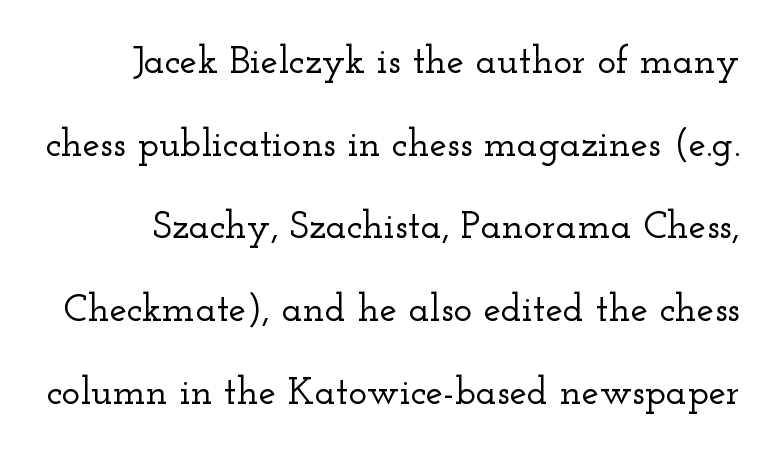
The rendering uses natural spacing where letterforms have individual widths. Font category for this specimen: serif. This sample trades compactness for vertical openness between lines. Nobody drew a line under any word here.
